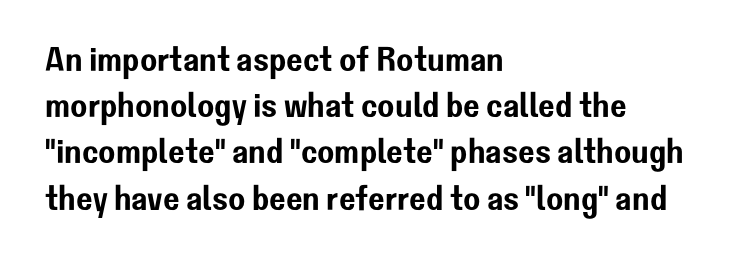
{"serif": "no", "italic": "no", "width": "normal", "stroke_contrast": "low", "x_height": "medium", "monospaced": "no", "underline": "no", "align": "left", "line_spacing": "normal", "line_spacing_ratio": 1.32, "letter_spacing": "normal", "letter_spacing_em": 0.0, "glyph_px": 35}
